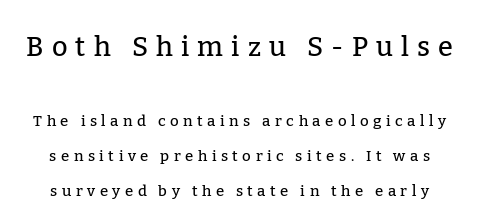
The image shows 27 px text type, upright; set loose line spacing (2.34x), unusually wide letter spacing (+0.3 em), not underlined; the first (top) block is 1.8x larger.
